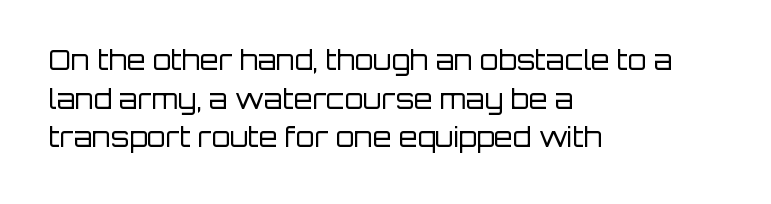
{"italic": "no", "bold": "no", "underline": "no", "align": "left", "line_spacing": "normal", "line_spacing_ratio": 1.43, "letter_spacing": "normal", "letter_spacing_em": 0.0, "glyph_px": 27}
